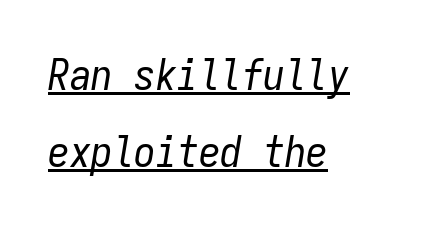
The image shows 43 px regular-weight, condensed type, italic (leaning right), monospaced; set left-aligned, line spacing 1.78x, normal letter spacing, underlined; low stroke contrast and a medium x-height.
